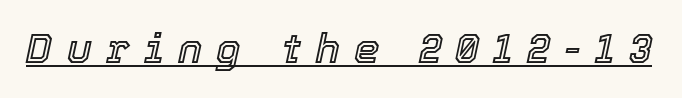
Each word looks stretched out because of the extra space between its letters. A baseline rule has been typeset under these characters. Style check: oblique. Is this a fixed-width face? No — the glyphs have proportional, varying widths.
